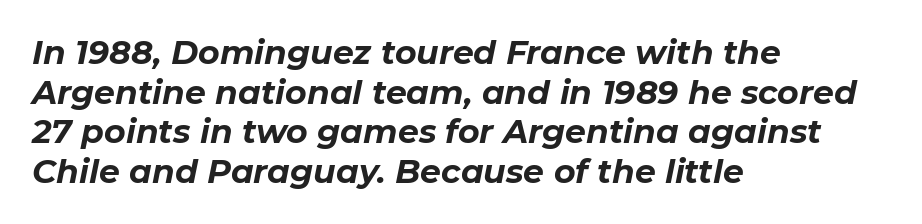
Q: Is the text bold? A: Yes.
Q: Is the text italic (slanted)? A: Yes, it leans right by about 11 degrees.
Q: Is the text underlined? A: No.
Q: How is the paragraph aligned? A: Left-aligned.
Q: Is the spacing between letters normal or unusually wide? A: Normal.
Q: Width (condensed, normal, or wide)? A: Normal.
Q: Stroke contrast? A: Low.
Q: x-height? A: Medium.
Q: Monospaced? A: No.
